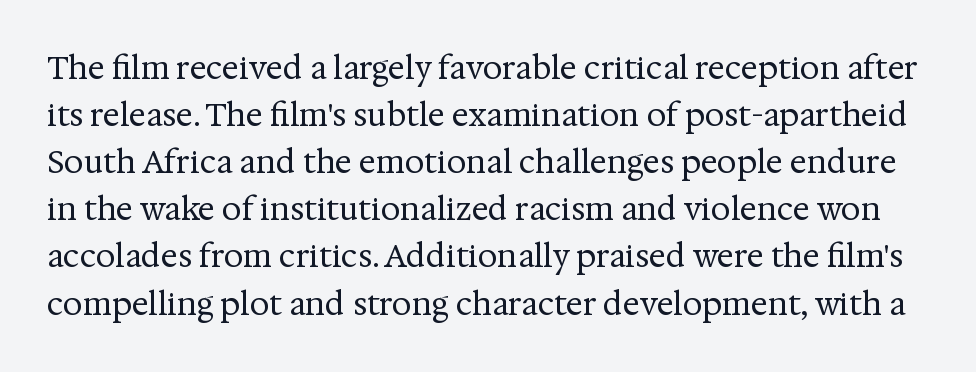
The line texture is even and compact thanks to regular tracking. Descender tails drop into unmarked territory. Stems here are at most as thick as an everyday book face. Quick note: not italic, upright. Proportional: the letters do not fall into vertical columns. What kind of face is this? One with serifs.
